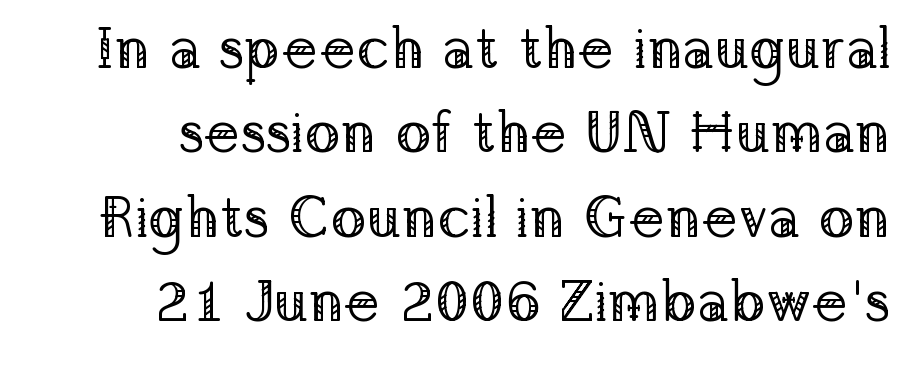
The image shows 59 px regular-weight serif type, upright; set right-aligned, normal line spacing (1.43x), normal letter spacing, not underlined; low stroke contrast and a medium x-height.
